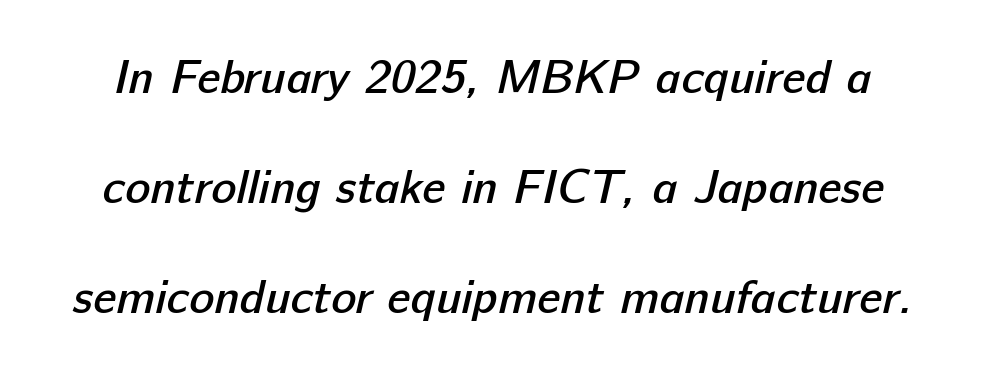
Q: Is the text bold? A: Semi-bold.
Q: Is the typeface a serif or a sans-serif typeface? A: Sans-serif.
Q: Is the text underlined? A: No.
Q: Is the spacing between letters normal or unusually wide? A: Normal.
Q: Is the spacing between lines tight, normal or loose? A: Loose.
Q: Width (condensed, normal, or wide)? A: Normal.
Q: Stroke contrast? A: Low.
Q: x-height? A: Medium.
Q: Monospaced? A: No.
